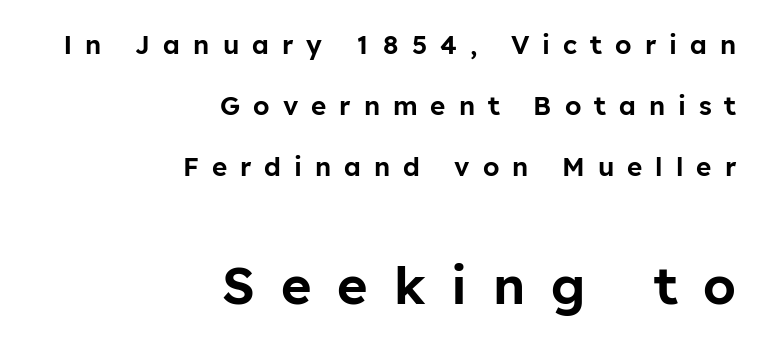
The image shows 52 px sans-serif type, upright; set right-aligned, loose line spacing (2.34x), unusually wide letter spacing (+0.5 em), not underlined; the second (bottom) block is 2.0x larger; low stroke contrast and a medium x-height.
